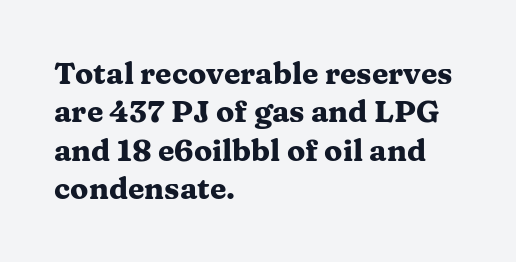
The image shows 30 px heavy, wide serif type, upright; set left-aligned, normal line spacing (1.28x), normal letter spacing, not underlined; medium stroke contrast and a medium x-height.
